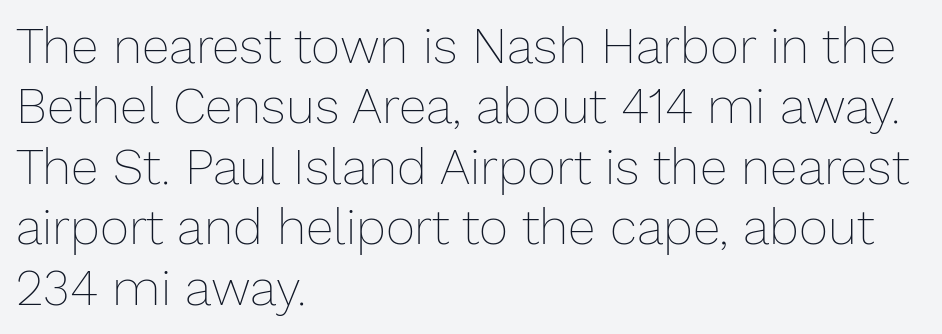
The image shows 50 px thin type, upright; set left-aligned, line spacing 1.21x, normal letter spacing, not underlined; low stroke contrast and a medium x-height.
